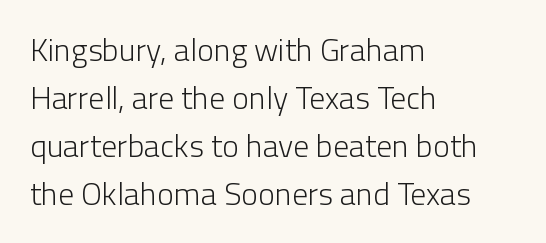
Style check: upright. Tracking here is standard; glyphs follow each other at the usual distance. Summary of weight: not heavy and not bold. Descenders are the only things crossing below the line.
